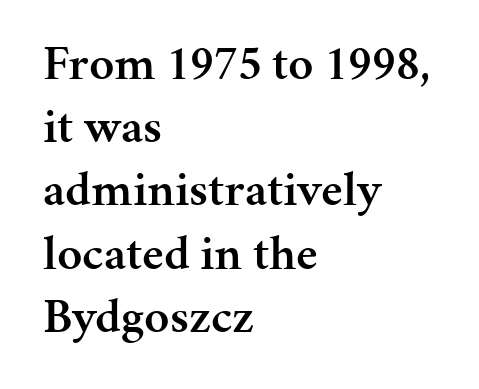
The image shows 49 px semibold serif type, upright; set left-aligned, normal line spacing (1.29x), normal letter spacing, not underlined; medium stroke contrast and a medium x-height.
